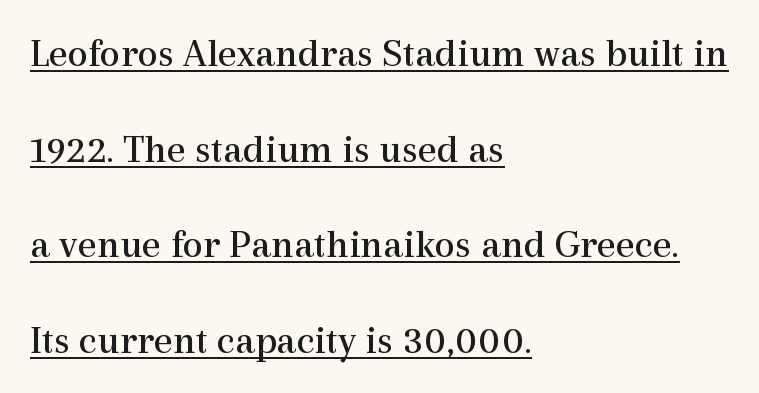
{"serif": "yes", "italic": "no", "bold": "no", "weight": "regular", "width": "normal", "x_height": "medium", "monospaced": "no", "underline": "yes", "align": "left", "line_spacing": "loose", "line_spacing_ratio": 2.33, "letter_spacing": "normal", "letter_spacing_em": 0.0, "glyph_px": 41}
